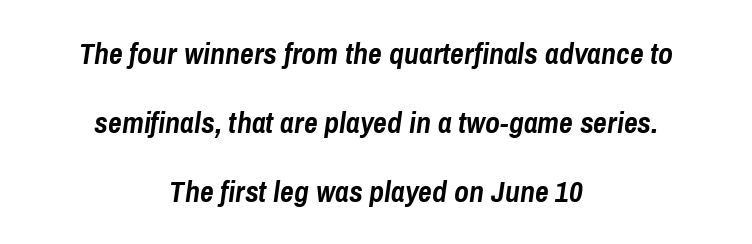
Q: Is the text bold? A: Yes.
Q: Is the text italic (slanted)? A: Yes, it leans right by about 8 degrees.
Q: Is the text underlined? A: No.
Q: How is the paragraph aligned? A: Centered.
Q: Is the spacing between letters normal or unusually wide? A: Normal.
Q: Is the spacing between lines tight, normal or loose? A: Loose.
Q: Width (condensed, normal, or wide)? A: Condensed.
Q: Stroke contrast? A: Low.
Q: x-height? A: Medium.
Q: Monospaced? A: No.
